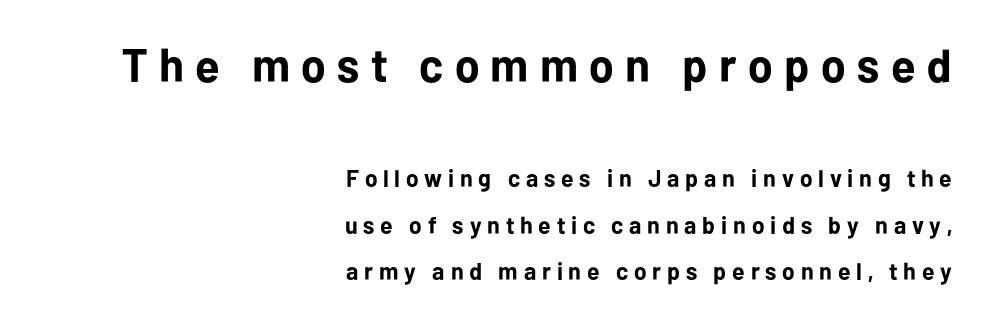
{"serif": "no", "italic": "no", "bold": "yes", "weight": "bold", "width": "normal", "stroke_contrast": "low", "x_height": "medium", "monospaced": "no", "underline": "no", "align": "right", "line_spacing": "loose", "line_spacing_ratio": 1.93, "letter_spacing": "wide", "letter_spacing_em": 0.24, "larger_block": "first", "size_ratio": 1.96, "glyph_px": 47}
